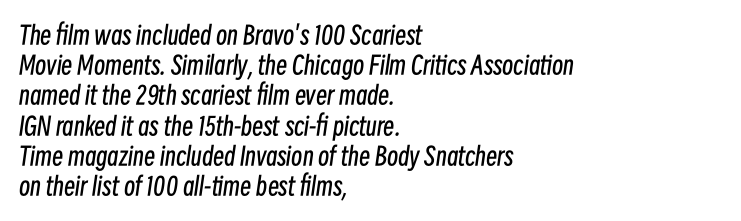
The image shows 25 px text type, italic (leaning right); set left-aligned, line spacing 1.21x, normal letter spacing, not underlined.
